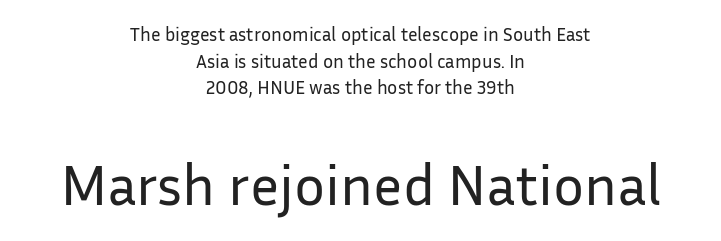
This rendering uses center alignment, leaving both contours irregular but symmetric. This sample has the flowing, uneven cadence of proportional lettering. Stroke terminals: plain, sans-serif. Letter spacing: default. Typesetter's note — lower block bumped up in size, upper block left smaller.
